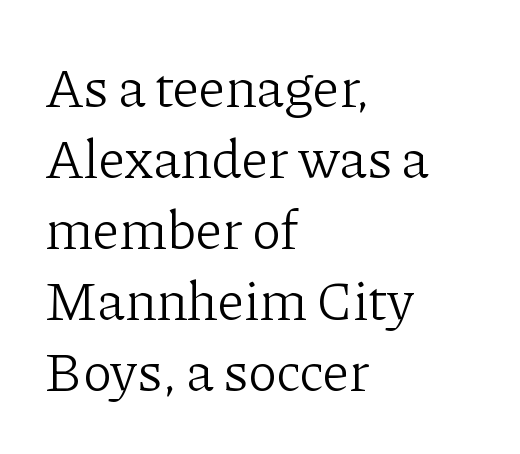
{"serif": "yes", "italic": "no", "bold": "no", "weight": "light", "width": "normal", "stroke_contrast": "low", "x_height": "medium", "monospaced": "no", "underline": "no", "align": "left", "line_spacing": "normal", "line_spacing_ratio": 1.29, "letter_spacing": "normal", "letter_spacing_em": 0.0, "glyph_px": 55}
